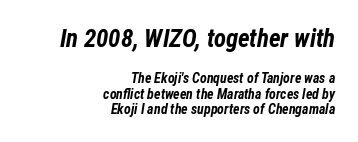
The image shows 25 px bold type, italic (leaning right); set right-aligned, tight line spacing (1.1x), normal letter spacing, not underlined; the first (top) block is 1.79x larger.
